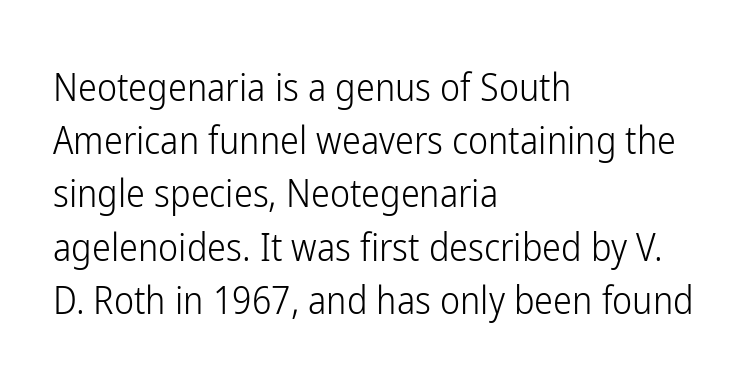
The image shows 38 px light, condensed sans-serif type, upright; set left-aligned, normal line spacing (1.4x), normal letter spacing, not underlined; low stroke contrast and a medium x-height.
